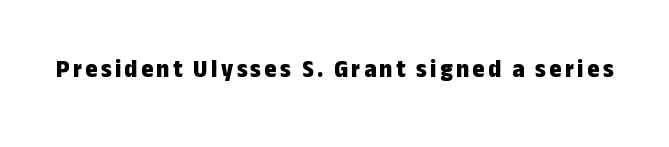
Heavy, bold letterforms. Tall strokes in this sample are plumb rather than angled. The strip under each line holds only bare page.
